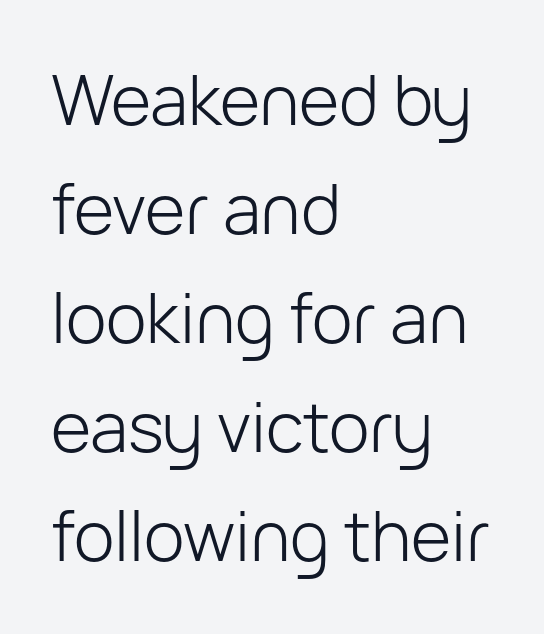
{"serif": "no", "italic": "no", "bold": "no", "weight": "light", "width": "normal", "stroke_contrast": "low", "x_height": "medium", "monospaced": "no", "underline": "no", "align": "left", "line_spacing": "normal", "line_spacing_ratio": 1.58, "letter_spacing": "normal", "letter_spacing_em": 0.0, "glyph_px": 69}
